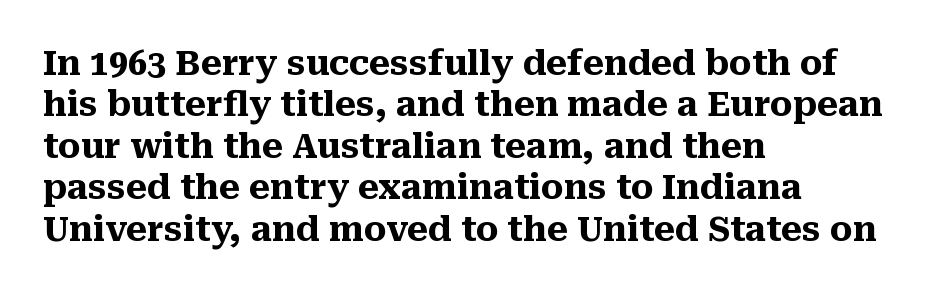
The lines are quadded left. The space beneath each line is pristine and unruled. Designer's note — italics off, roman on. The glyphs in this specimen are seriffed. Tracking here is standard; glyphs follow each other at the usual distance.
